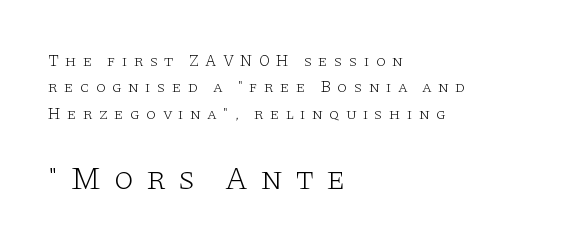
The image shows 32 px light, wide serif type, upright; set left-aligned, normal line spacing (1.65x), unusually wide letter spacing (+0.38 em), not underlined; the second (bottom) block is 2.0x larger; low stroke contrast and a large x-height.
